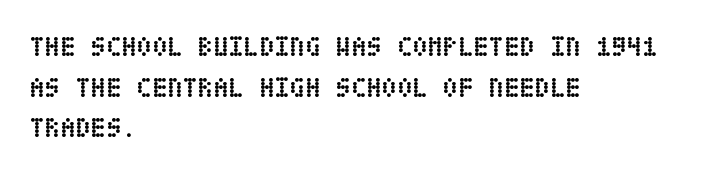
The image shows 28 px semibold, condensed type, upright; set left-aligned, normal line spacing (1.45x), normal letter spacing, not underlined; low stroke contrast and a large x-height.
